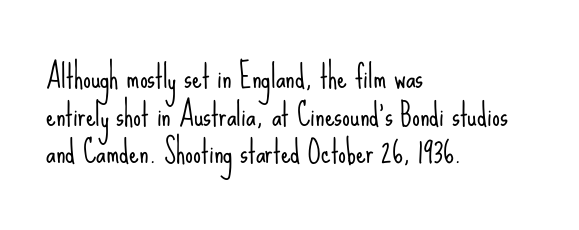
Just letters on the line, the space beneath them empty. Unbolded letterforms with no extra heft. In terms of letterform style, serifs are entirely absent. Italic: no, the glyphs are upright roman. No extra tracking has been applied to these lines. Leftover space on each line is placed entirely after the last word.
